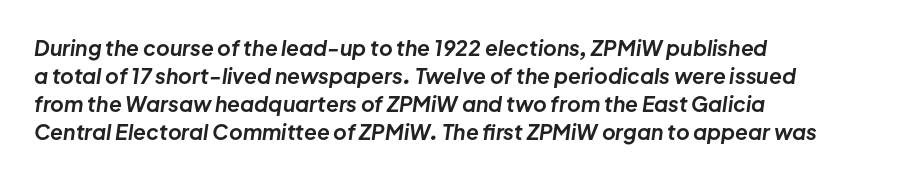
The image shows 21 px bold type, italic (leaning right); set left-aligned, normal line spacing (1.33x), normal letter spacing, not underlined.
